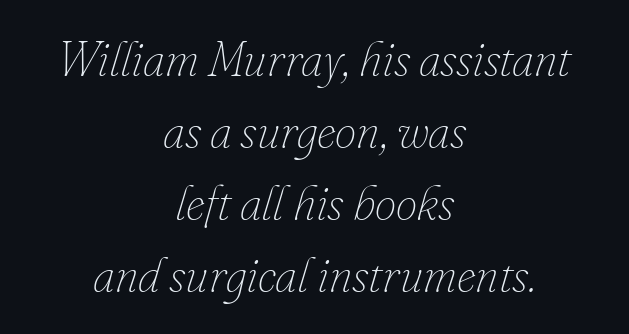
The image shows 48 px thin type, italic (leaning right); set centered, normal line spacing (1.5x), normal letter spacing, not underlined; low stroke contrast and a small x-height.
